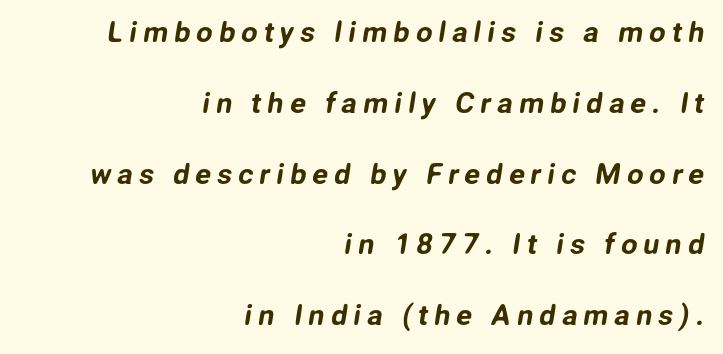
Q: Is the typeface a serif or a sans-serif typeface? A: Sans-serif.
Q: Is the text underlined? A: No.
Q: How is the paragraph aligned? A: Right-aligned.
Q: Is the spacing between letters normal or unusually wide? A: Unusually wide.
Q: Is the spacing between lines tight, normal or loose? A: Loose.
Q: Width (condensed, normal, or wide)? A: Normal.
Q: Stroke contrast? A: Low.
Q: x-height? A: Medium.
Q: Monospaced? A: No.
